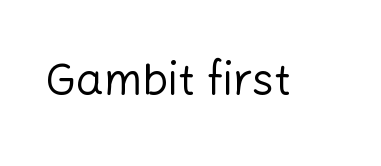
A roman cut, with each character standing at attention. Spacing between characters is what you'd get straight out of the box. A typesetter would call this proportional, since set widths differ per character. Check where the strokes stop: nothing finishes them off — pure sans.
